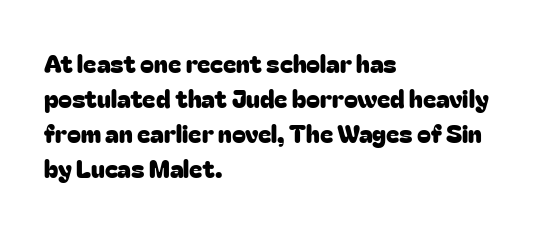
The rendering uses a moderate line-height, typical for paragraphs. A typesetter would call this zero additional tracking. Teacher's note: observe the even left margin — that is flush-left alignment. The string is rendered with underlining switched off. Posture: straight, roman, zero tilt.
